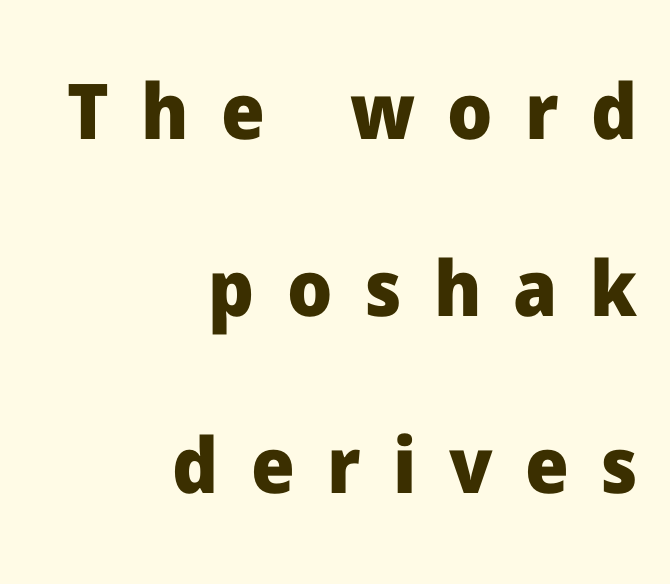
Q: Is the text bold? A: Yes.
Q: Is the text italic (slanted)? A: No, it is upright.
Q: Is the typeface a serif or a sans-serif typeface? A: Sans-serif.
Q: Is the text underlined? A: No.
Q: How is the paragraph aligned? A: Right-aligned.
Q: Is the spacing between letters normal or unusually wide? A: Unusually wide.
Q: Is the spacing between lines tight, normal or loose? A: Loose.
Q: Width (condensed, normal, or wide)? A: Normal.
Q: Stroke contrast? A: Low.
Q: x-height? A: Medium.
Q: Monospaced? A: No.
